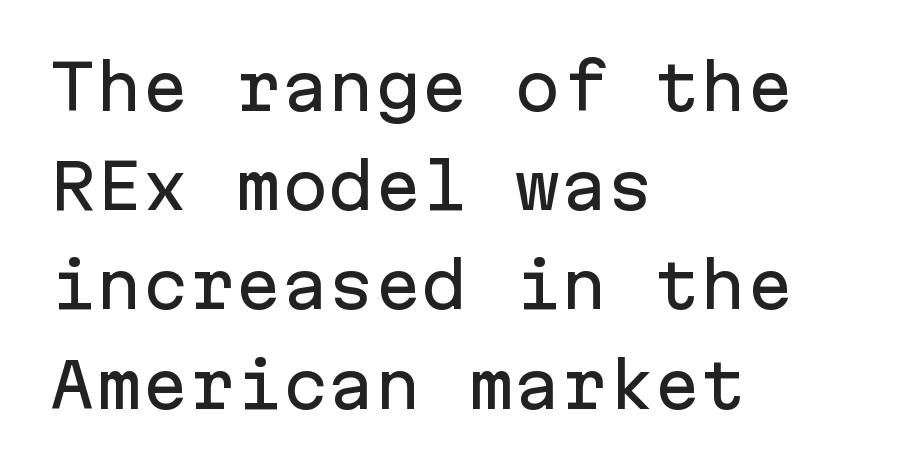
The words here are not underlined. The lines are quadded left. Vertical spacing — default. The letters march in equal steps, a hallmark of fixed-pitch type.
